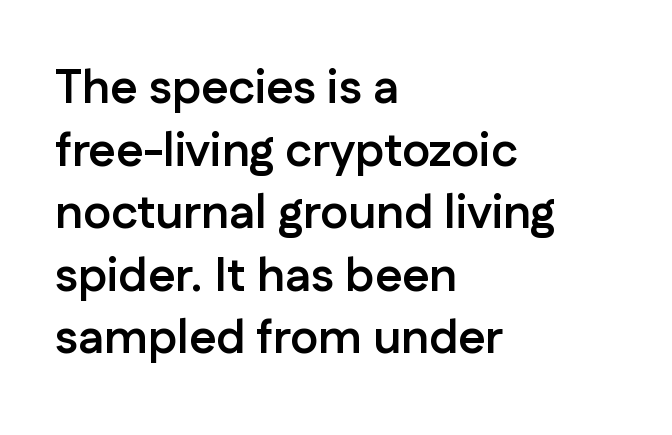
Just letters on the line, the space beneath them empty. This block has exactly the height ordinary leading produces. The paragraph has a hard left edge and a soft right edge. Chunky letters — that's bold for sure.
